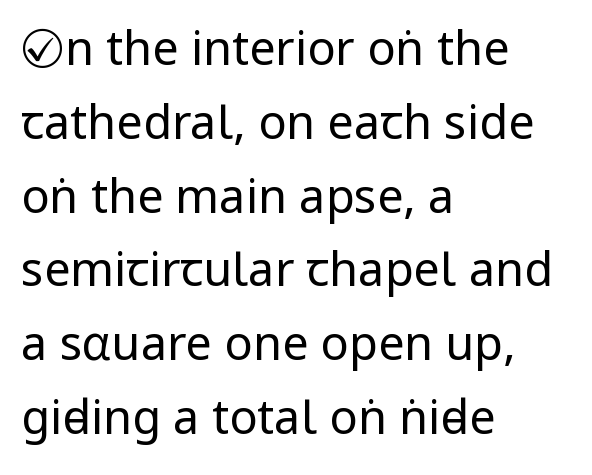
Q: Is the text bold? A: No.
Q: Is the text italic (slanted)? A: No, it is upright.
Q: Is the typeface a serif or a sans-serif typeface? A: Sans-serif.
Q: Is the text underlined? A: No.
Q: How is the paragraph aligned? A: Left-aligned.
Q: Is the spacing between letters normal or unusually wide? A: Normal.
Q: Is the spacing between lines tight, normal or loose? A: Normal.
Q: Width (condensed, normal, or wide)? A: Condensed.
Q: Stroke contrast? A: Low.
Q: x-height? A: Large.
Q: Monospaced? A: No.
